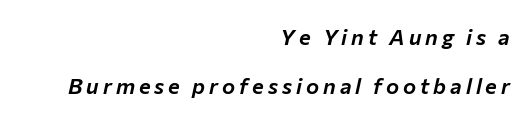
{"italic": "yes", "lean": "right", "slant_degrees": 12, "underline": "no", "align": "right", "line_spacing": "loose", "line_spacing_ratio": 2.24, "glyph_px": 22}
